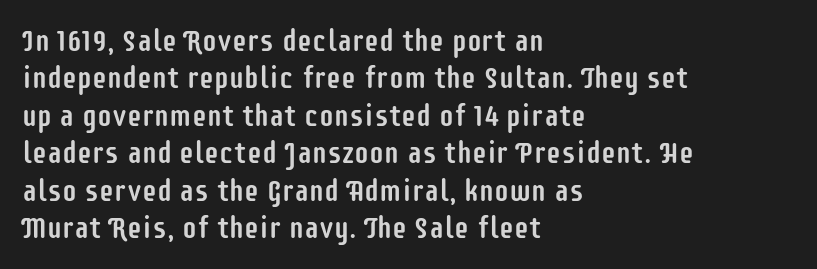
The designer went with a sans here, leaving each stem footless. Honestly, there is no underline to notice here at all. Rows of type keep a routine distance in the vertical direction. Every row of glyphs begins at an identical x-position on the left. These lines are rendered in a variable-pitch font. A roman cut, with each character standing at attention.
